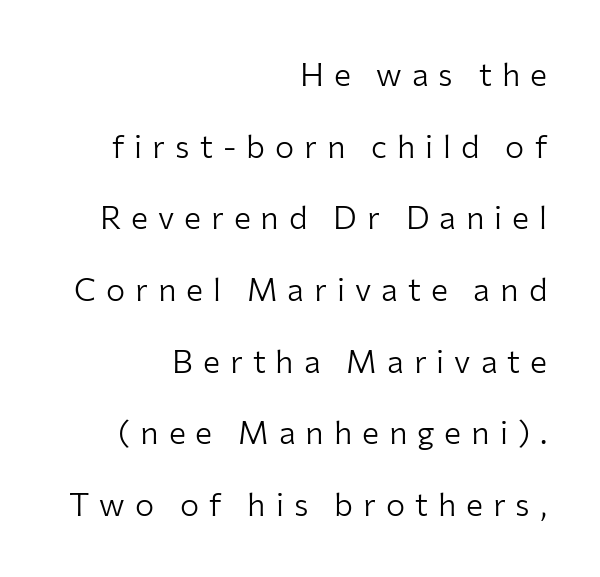
Spacing verdict: proportional, widths tailored to each character. Unbolded letterforms with no extra heft. The passage shown is not underscored anywhere. The characters display no serif detailing; their extremities are plain. Is there any slant? The stems are plumb.
